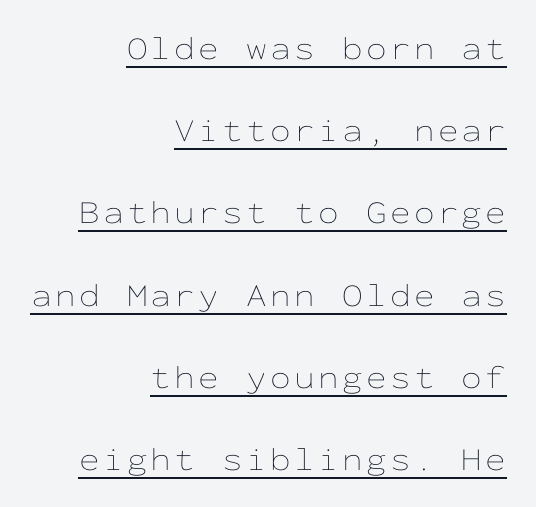
The image shows 33 px thin, wide type, upright, monospaced; set right-aligned, loose line spacing (2.49x), underlined; low stroke contrast and a medium x-height.
